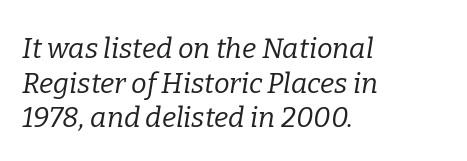
If you drew a ruler down the left edge, every line would touch it. These lines were composed using italics. Stems here are at most as thick as an everyday book face. A clean baseline with only descenders dipping below it. Letter spacing: default.
